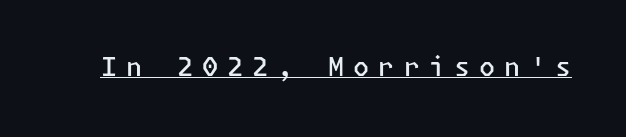
Q: Is the text bold? A: Semi-bold.
Q: Is the text italic (slanted)? A: No, it is upright.
Q: Is the text underlined? A: Yes.
Q: Is the spacing between letters normal or unusually wide? A: Unusually wide.
